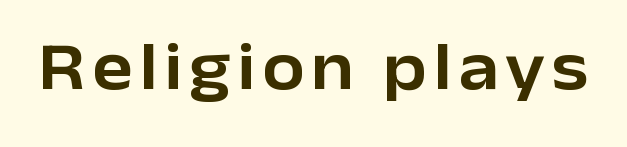
Q: Is the text italic (slanted)? A: No, it is upright.
Q: Is the typeface a serif or a sans-serif typeface? A: Sans-serif.
Q: Is the text underlined? A: No.
Q: Width (condensed, normal, or wide)? A: Normal.
Q: Stroke contrast? A: Low.
Q: x-height? A: Medium.
Q: Monospaced? A: No.
